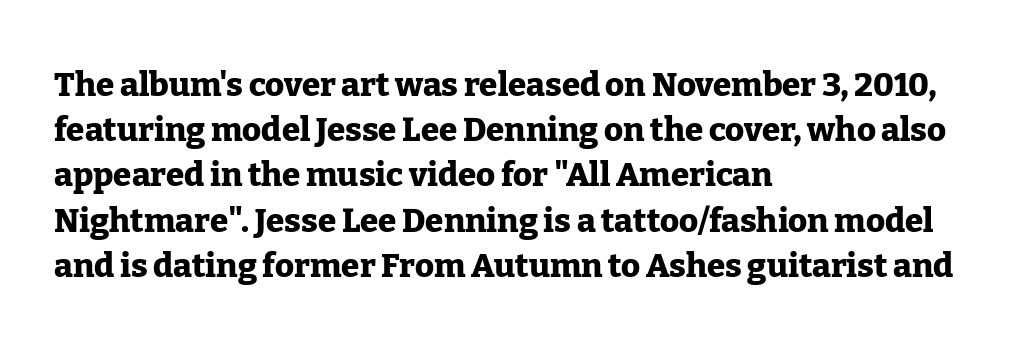
The type sits square on the baseline with zero lean. Every row of glyphs begins at an identical x-position on the left. This sample has the flowing, uneven cadence of proportional lettering. In terms of leading, this rendering sits right in the middle.
